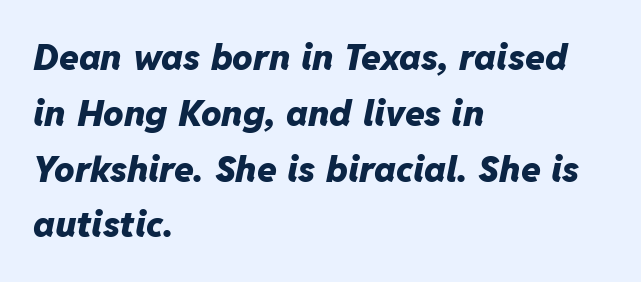
Each line starts at the same left margin while the right side varies. Tracking value appears to be zero — textbook default spacing. Is this a fixed-width face? No — the glyphs have proportional, varying widths. Would a proofreader flag this as italicized? Yes. Leading matches the norm, producing a regular column.
